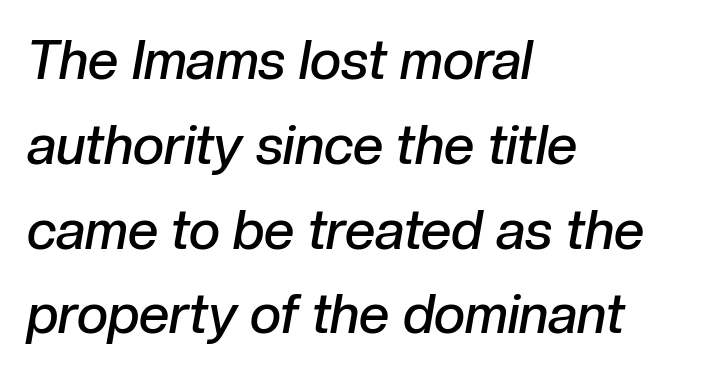
{"italic": "yes", "lean": "right", "slant_degrees": 10, "bold": "semi", "weight": "semibold", "width": "normal", "stroke_contrast": "low", "x_height": "medium", "monospaced": "no", "underline": "no", "align": "left", "line_spacing": "normal", "line_spacing_ratio": 1.57, "letter_spacing": "normal", "letter_spacing_em": 0.0, "glyph_px": 54}
